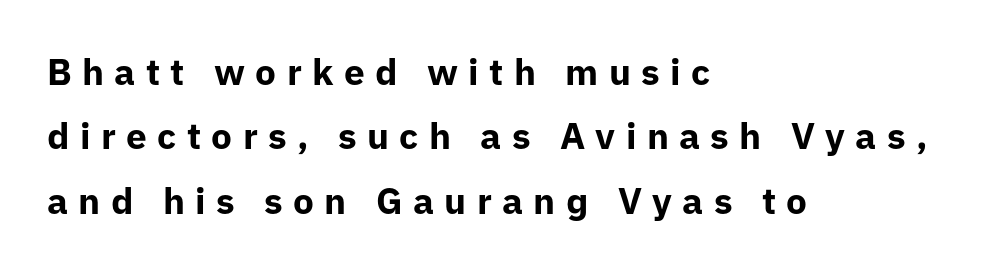
Q: Is the text bold? A: Yes.
Q: Is the text italic (slanted)? A: No, it is upright.
Q: Is the typeface a serif or a sans-serif typeface? A: Sans-serif.
Q: Is the text underlined? A: No.
Q: How is the paragraph aligned? A: Left-aligned.
Q: Is the spacing between letters normal or unusually wide? A: Unusually wide.
Q: Width (condensed, normal, or wide)? A: Normal.
Q: Stroke contrast? A: Low.
Q: x-height? A: Medium.
Q: Monospaced? A: No.
